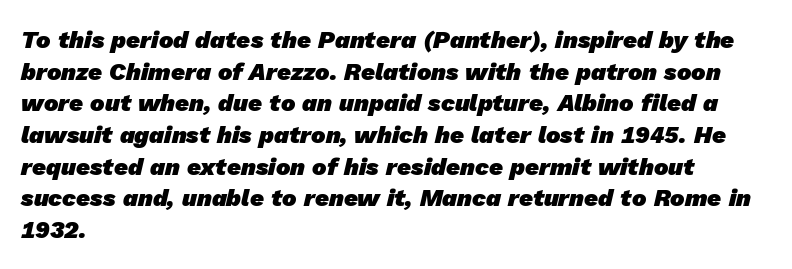
Underlining? Definitely not there. Evenly set lines give the paragraph a standard silhouette. Each line starts at the same left margin while the right side varies. The letters are bold, with thick, heavy strokes. Short note: letters normally spaced.
